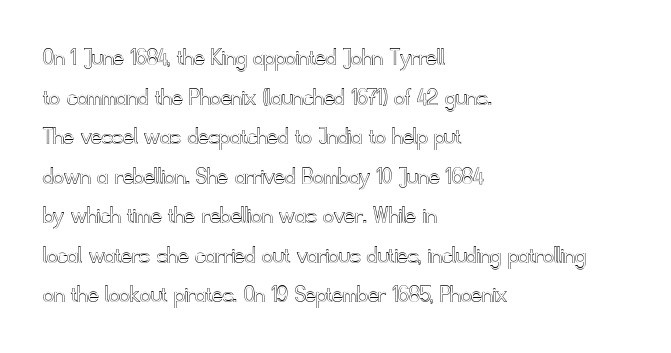
Q: Is the text italic (slanted)? A: No, it is upright.
Q: Is the text underlined? A: No.
Q: How is the paragraph aligned? A: Left-aligned.
Q: Is the spacing between letters normal or unusually wide? A: Normal.
Q: Is the spacing between lines tight, normal or loose? A: Normal.
